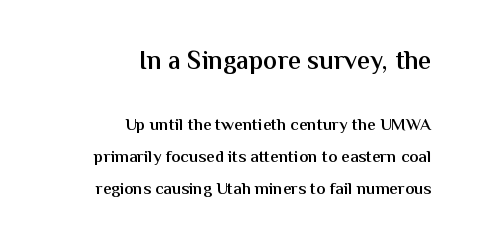
The image shows 26 px text type, upright; set right-aligned, line spacing 1.87x, normal letter spacing, not underlined; the first (top) block is 1.53x larger.
